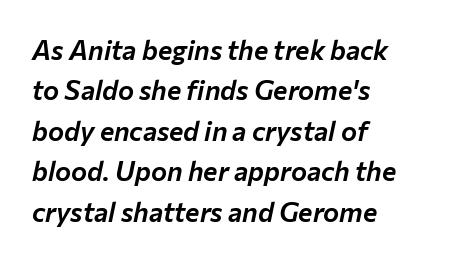
The strip under each line holds only bare page. In terms of letterspacing, this is plain default setting. Compared with ordinary roman type, these characters are visibly tilted. Casual observation: everything's shoved over to the left.
